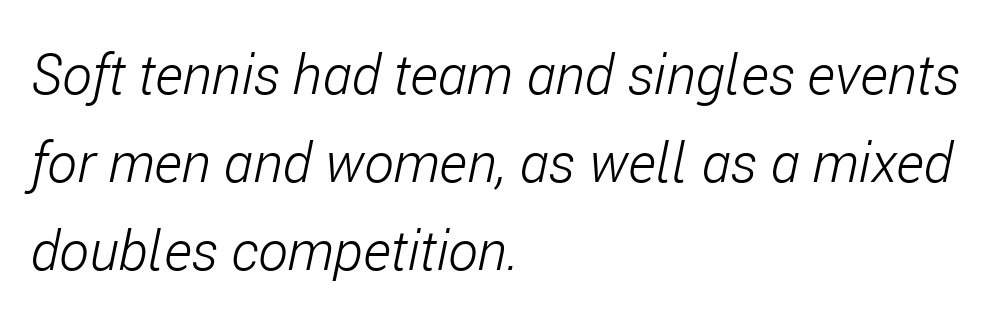
{"italic": "yes", "lean": "right", "slant_degrees": 11, "bold": "no", "weight": "light", "width": "condensed", "stroke_contrast": "low", "x_height": "medium", "monospaced": "no", "underline": "no", "align": "left", "line_spacing": "normal", "line_spacing_ratio": 1.57, "letter_spacing": "normal", "letter_spacing_em": 0.0, "glyph_px": 56}
